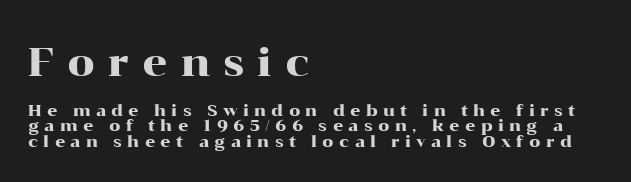
{"serif": "yes", "italic": "no", "width": "wide", "stroke_contrast": "high", "x_height": "medium", "monospaced": "no", "underline": "no", "align": "left", "line_spacing": "tight", "line_spacing_ratio": 0.95, "letter_spacing": "wide", "letter_spacing_em": 0.33, "larger_block": "first", "size_ratio": 2.44, "glyph_px": 39}
